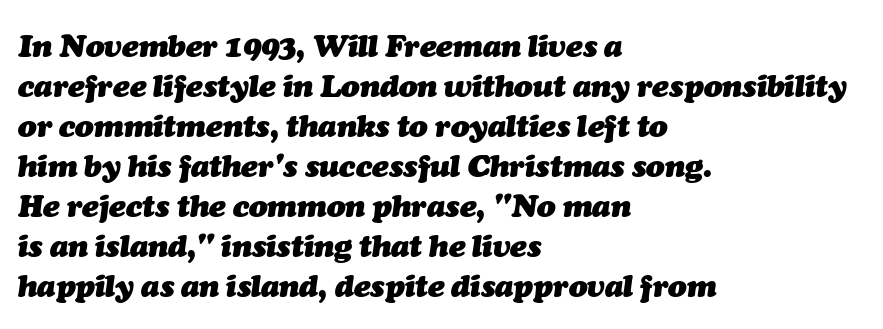
Q: Is the text bold? A: Yes.
Q: Is the text italic (slanted)? A: Yes, it leans right by about 7 degrees.
Q: Is the text underlined? A: No.
Q: How is the paragraph aligned? A: Left-aligned.
Q: Is the spacing between letters normal or unusually wide? A: Normal.
Q: Is the spacing between lines tight, normal or loose? A: Normal.
Q: Width (condensed, normal, or wide)? A: Normal.
Q: Stroke contrast? A: Medium.
Q: x-height? A: Medium.
Q: Monospaced? A: No.
